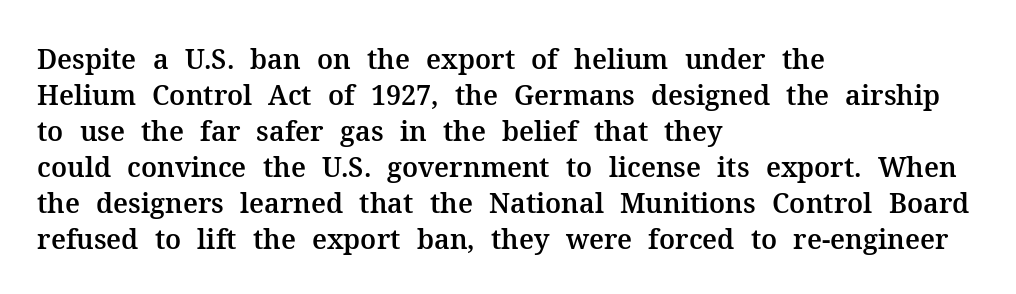
{"italic": "no", "underline": "no", "align": "left", "line_spacing": "normal", "line_spacing_ratio": 1.33, "letter_spacing": "normal", "letter_spacing_em": 0.0, "glyph_px": 27}
